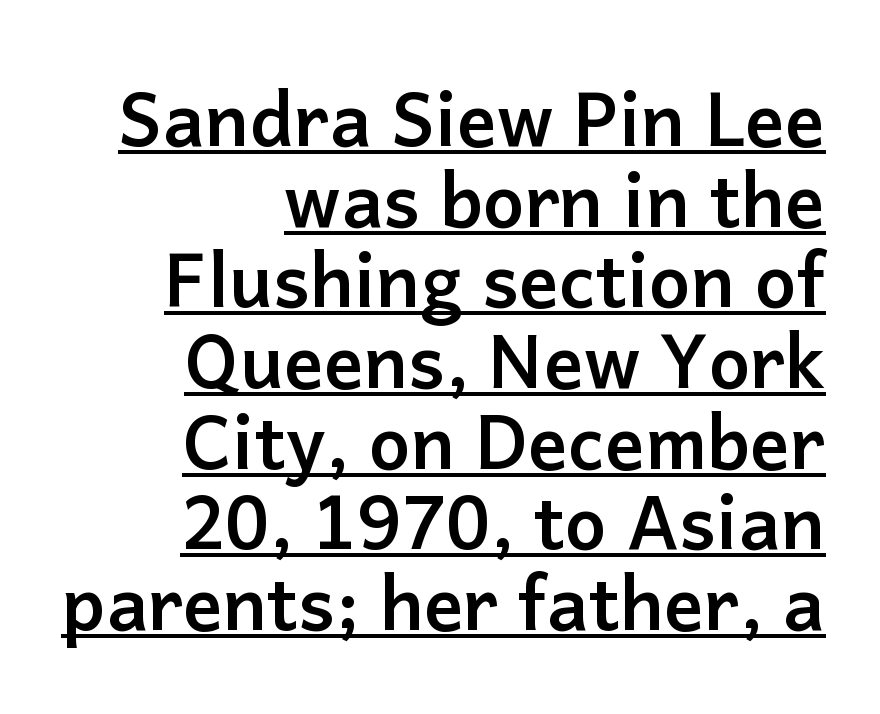
Ordinary non-slanted type is in use. The typesetter chose a ragged-left arrangement here. The face used here is rendered with its standard letterfit. Notice how thick the strokes are: this is what a full bold looks like.
